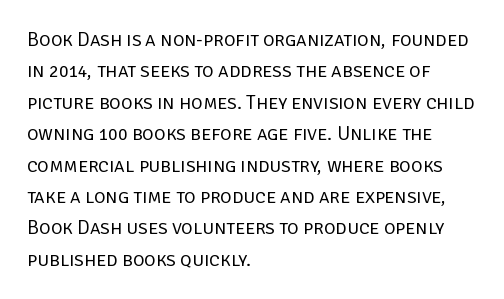
The image shows 20 px text type, upright; set left-aligned, normal line spacing (1.57x), normal letter spacing, not underlined.
